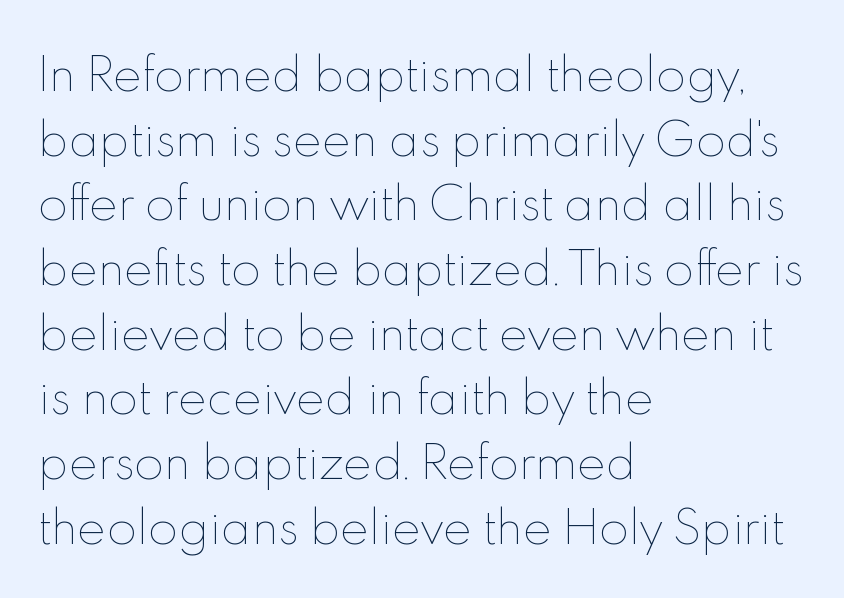
Q: Is the text bold? A: No.
Q: Is the text italic (slanted)? A: No, it is upright.
Q: Is the text underlined? A: No.
Q: How is the paragraph aligned? A: Left-aligned.
Q: Is the spacing between letters normal or unusually wide? A: Normal.
Q: Is the spacing between lines tight, normal or loose? A: Normal.
Q: Width (condensed, normal, or wide)? A: Normal.
Q: x-height? A: Small.
Q: Monospaced? A: No.
